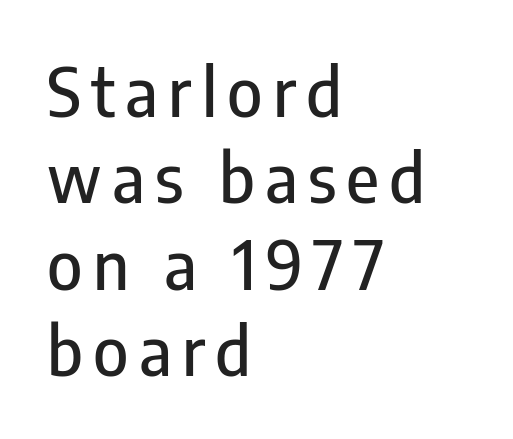
{"serif": "no", "italic": "no", "width": "condensed", "stroke_contrast": "low", "x_height": "medium", "monospaced": "no", "underline": "no", "align": "left", "line_spacing": "normal", "line_spacing_ratio": 1.29, "glyph_px": 67}
